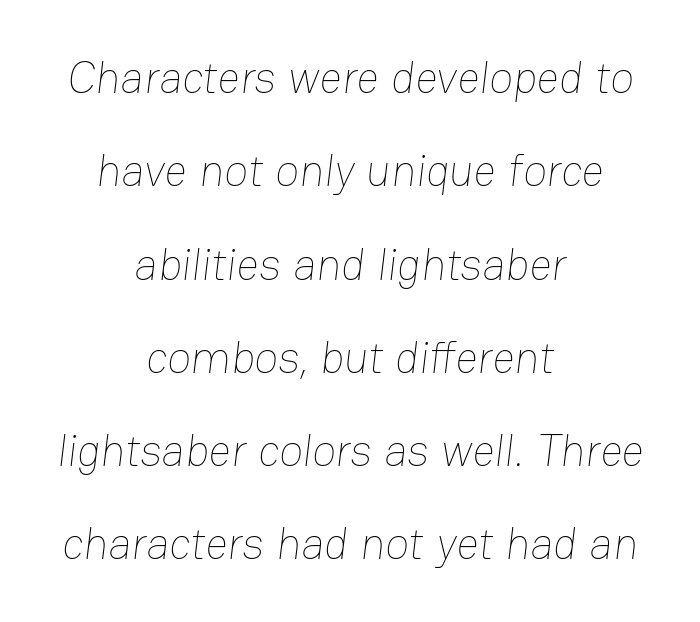
Q: Is the text bold? A: No.
Q: Is the text underlined? A: No.
Q: How is the paragraph aligned? A: Centered.
Q: Is the spacing between letters normal or unusually wide? A: Normal.
Q: Is the spacing between lines tight, normal or loose? A: Loose.
Q: Width (condensed, normal, or wide)? A: Normal.
Q: Stroke contrast? A: Low.
Q: x-height? A: Medium.
Q: Monospaced? A: No.
